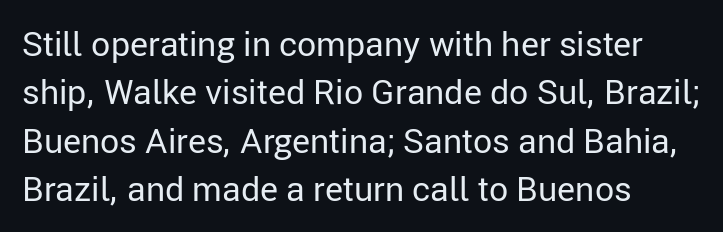
Nobody drew a line under any word here. The passage shown is typed in a proportional face where columns would drift. Examine the stroke ends and you'll find no serifs. In CSS terms this would be text-align: left.
